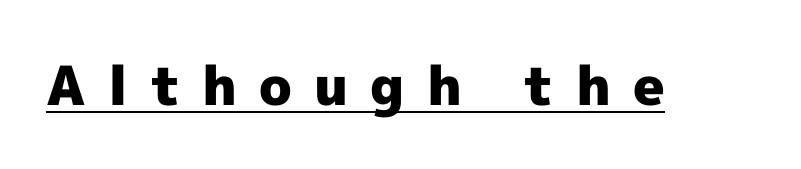
There is plenty of visible air inserted between adjacent glyphs. Is there an underline? Yes — a line sits under the letters. Varying glyph widths throughout — classic text-font behaviour. This is heavy type, rendered in bold. The designer went with a sans here, leaving each stem footless.
